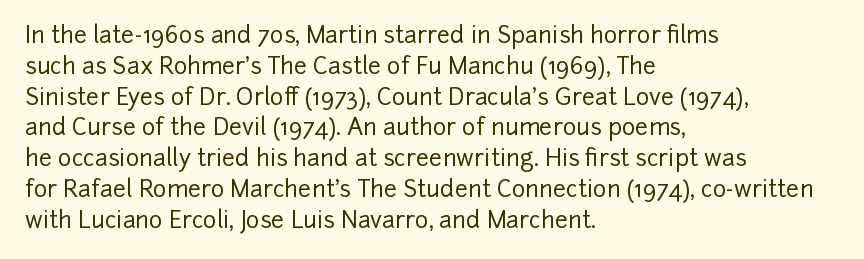
Q: Is the text italic (slanted)? A: No, it is upright.
Q: Is the text underlined? A: No.
Q: How is the paragraph aligned? A: Left-aligned.
Q: Is the spacing between letters normal or unusually wide? A: Normal.
Q: Is the spacing between lines tight, normal or loose? A: Normal.
